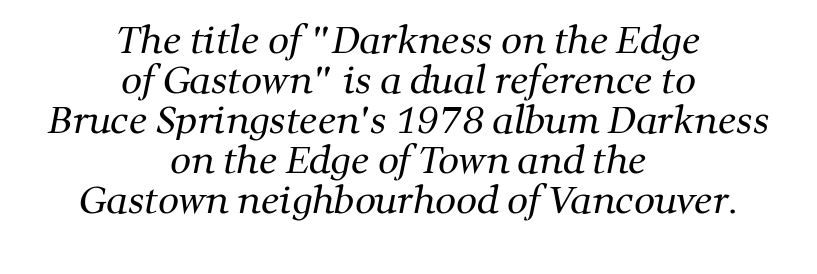
The image shows 37 px regular-weight serif type; set centered, tight line spacing (1.08x), normal letter spacing, not underlined; medium stroke contrast and a medium x-height.
